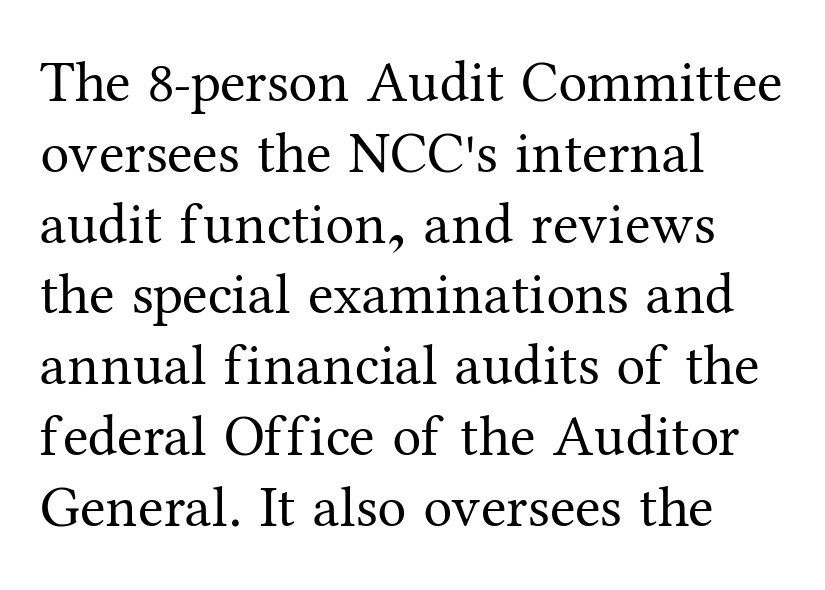
The image shows 58 px regular-weight serif type, upright; set left-aligned, line spacing 1.22x, normal letter spacing, not underlined; medium stroke contrast and a medium x-height.
